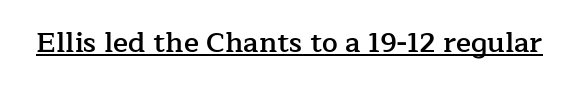
Q: Is the text bold? A: Semi-bold.
Q: Is the text italic (slanted)? A: No, it is upright.
Q: Is the typeface a serif or a sans-serif typeface? A: Serif.
Q: Is the text underlined? A: Yes.
Q: Is the spacing between letters normal or unusually wide? A: Normal.
Q: Width (condensed, normal, or wide)? A: Normal.
Q: Stroke contrast? A: Low.
Q: x-height? A: Medium.
Q: Monospaced? A: No.
